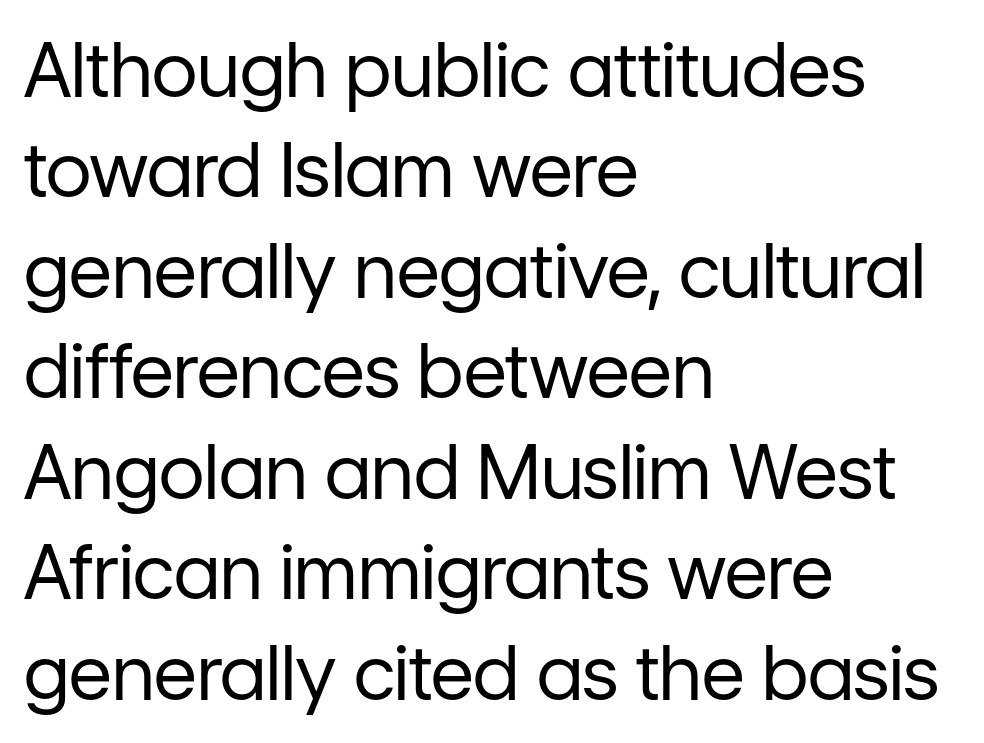
{"serif": "no", "italic": "no", "bold": "no", "weight": "regular", "width": "normal", "stroke_contrast": "low", "x_height": "medium", "monospaced": "no", "underline": "no", "align": "left", "line_spacing": "normal", "line_spacing_ratio": 1.34, "letter_spacing": "normal", "letter_spacing_em": 0.0, "glyph_px": 75}
